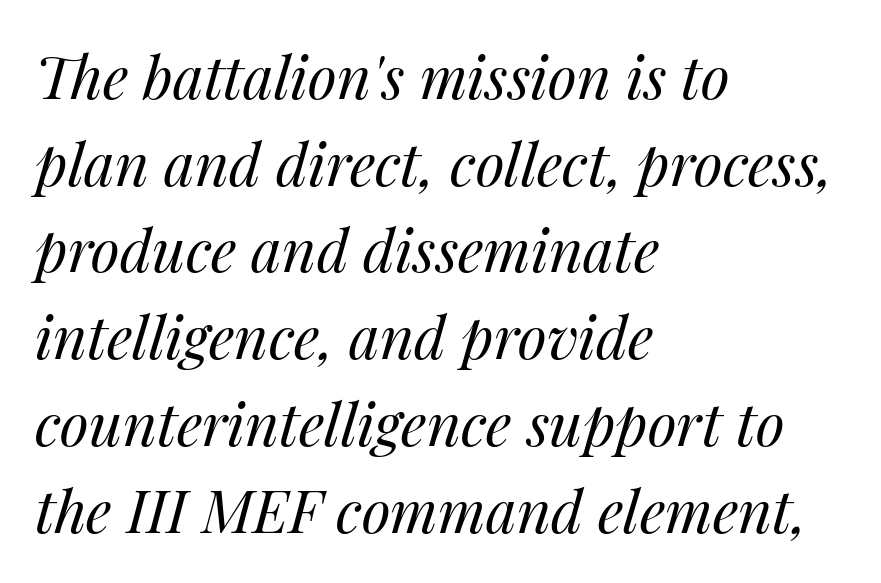
{"italic": "yes", "lean": "right", "slant_degrees": 14, "bold": "no", "weight": "regular", "width": "normal", "stroke_contrast": "medium", "x_height": "medium", "monospaced": "no", "underline": "no", "align": "left", "line_spacing": "normal", "line_spacing_ratio": 1.47, "letter_spacing": "normal", "letter_spacing_em": 0.0, "glyph_px": 59}
